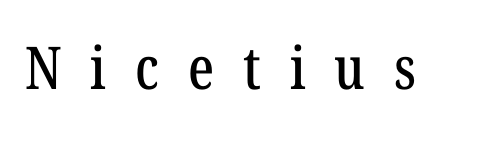
{"serif": "yes", "width": "condensed", "stroke_contrast": "low", "x_height": "medium", "monospaced": "no", "underline": "no", "letter_spacing": "wide", "letter_spacing_em": 0.49, "glyph_px": 59}
